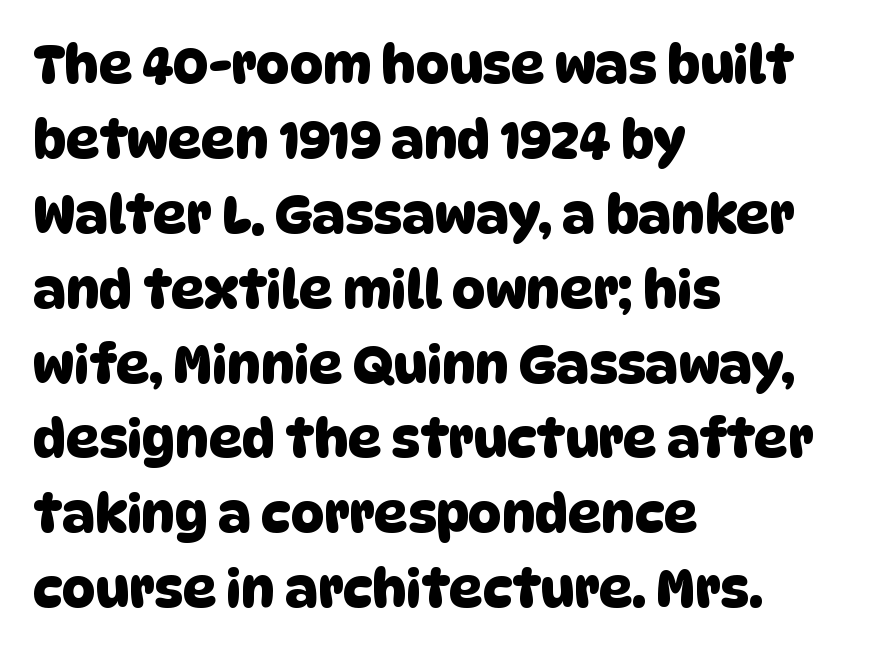
The image shows 52 px sans-serif type; set left-aligned, normal line spacing (1.44x), normal letter spacing, not underlined; low stroke contrast and a large x-height.
